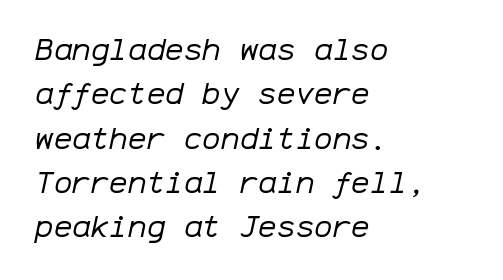
{"italic": "yes", "lean": "right", "slant_degrees": 12, "bold": "no", "weight": "regular", "width": "normal", "stroke_contrast": "low", "x_height": "medium", "monospaced": "yes", "underline": "no", "align": "left", "line_spacing": "normal", "line_spacing_ratio": 1.43, "letter_spacing": "normal", "letter_spacing_em": 0.0, "glyph_px": 31}
